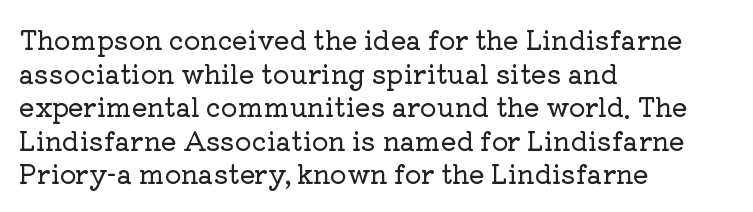
{"italic": "no", "underline": "no", "align": "left", "line_spacing": "normal", "line_spacing_ratio": 1.29, "letter_spacing": "normal", "letter_spacing_em": 0.0, "glyph_px": 26}
